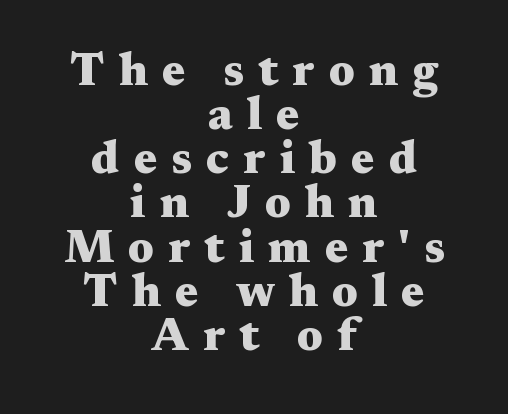
The image shows 46 px heavy, wide serif type, upright; set centered, tight line spacing (0.96x), unusually wide letter spacing (+0.31 em), not underlined; medium stroke contrast and a medium x-height.
